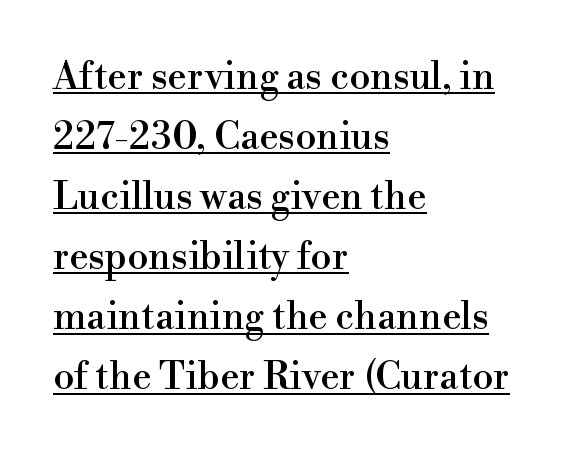
The image shows 38 px serif type, upright; set left-aligned, normal line spacing (1.58x), normal letter spacing, underlined; high stroke contrast and a small x-height.
